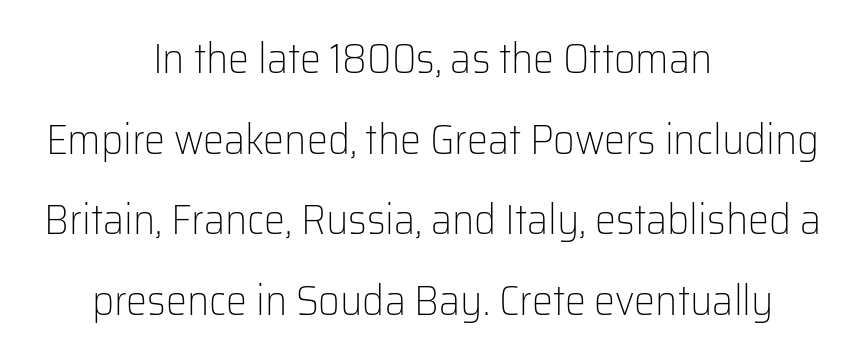
{"serif": "no", "italic": "no", "bold": "no", "weight": "light", "width": "normal", "stroke_contrast": "low", "x_height": "medium", "monospaced": "no", "underline": "no", "align": "center", "line_spacing": "loose", "line_spacing_ratio": 1.92, "letter_spacing": "normal", "letter_spacing_em": 0.0, "glyph_px": 42}
